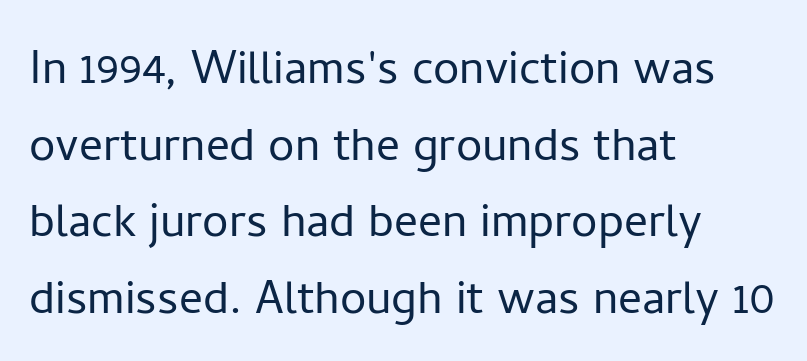
{"serif": "no", "italic": "no", "bold": "no", "weight": "light", "width": "normal", "stroke_contrast": "low", "x_height": "medium", "monospaced": "no", "underline": "no", "align": "left", "line_spacing": "normal", "line_spacing_ratio": 1.3, "letter_spacing": "normal", "letter_spacing_em": 0.0, "glyph_px": 59}
